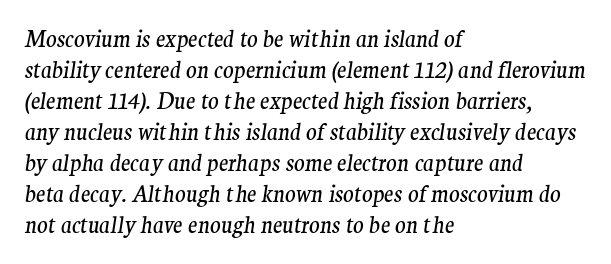
Q: Is the text bold? A: No.
Q: Is the text italic (slanted)? A: Yes, it leans right by about 9 degrees.
Q: Is the text underlined? A: No.
Q: How is the paragraph aligned? A: Left-aligned.
Q: Is the spacing between letters normal or unusually wide? A: Normal.
Q: Is the spacing between lines tight, normal or loose? A: Normal.
